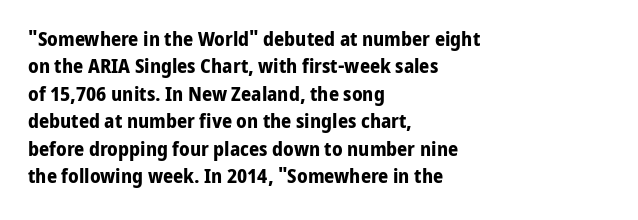
Q: Is the text bold? A: Yes.
Q: Is the text italic (slanted)? A: No, it is upright.
Q: Is the text underlined? A: No.
Q: How is the paragraph aligned? A: Left-aligned.
Q: Is the spacing between letters normal or unusually wide? A: Normal.
Q: Is the spacing between lines tight, normal or loose? A: Normal.
